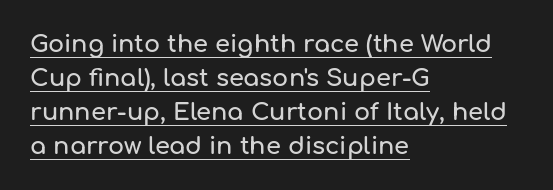
{"italic": "no", "underline": "yes", "align": "left", "line_spacing": "normal", "line_spacing_ratio": 1.41, "letter_spacing": "normal", "letter_spacing_em": 0.0, "glyph_px": 24}
